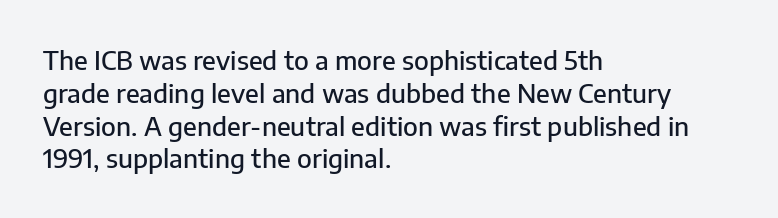
{"italic": "no", "underline": "no", "align": "left", "line_spacing": "normal", "line_spacing_ratio": 1.26, "letter_spacing": "normal", "letter_spacing_em": 0.0, "glyph_px": 26}
